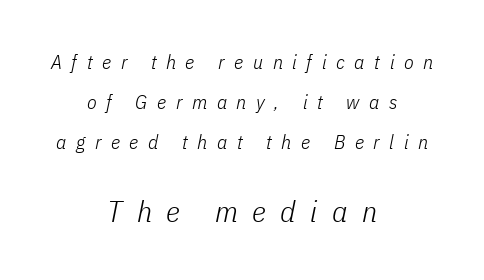
{"italic": "yes", "lean": "right", "slant_degrees": 11, "bold": "no", "weight": "light", "width": "condensed", "stroke_contrast": "low", "x_height": "medium", "monospaced": "no", "underline": "no", "align": "center", "line_spacing": "loose", "line_spacing_ratio": 1.99, "letter_spacing": "wide", "letter_spacing_em": 0.48, "larger_block": "second", "size_ratio": 1.5, "glyph_px": 30}
